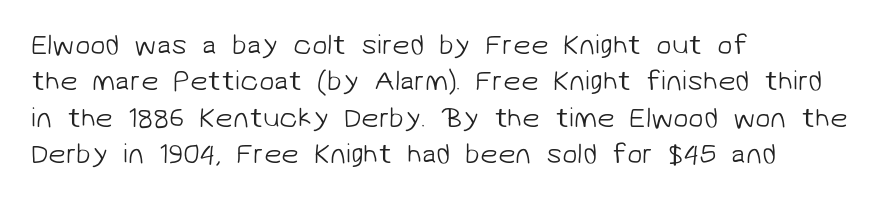
{"serif": "no", "bold": "no", "weight": "light", "width": "normal", "stroke_contrast": "low", "x_height": "medium", "monospaced": "no", "underline": "no", "align": "left", "line_spacing": "normal", "line_spacing_ratio": 1.3, "letter_spacing": "normal", "letter_spacing_em": 0.0, "glyph_px": 28}
